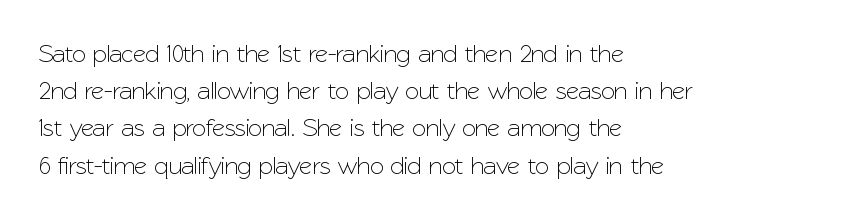
{"italic": "no", "underline": "no", "align": "left", "line_spacing": "normal", "line_spacing_ratio": 1.49, "letter_spacing": "normal", "letter_spacing_em": 0.0, "glyph_px": 25}
